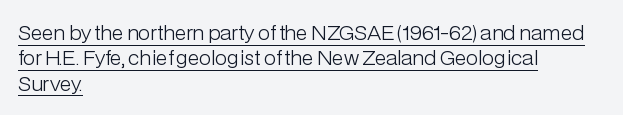
Q: Is the text bold? A: No.
Q: Is the text italic (slanted)? A: No, it is upright.
Q: Is the text underlined? A: Yes.
Q: How is the paragraph aligned? A: Left-aligned.
Q: Is the spacing between letters normal or unusually wide? A: Normal.
Q: Is the spacing between lines tight, normal or loose? A: Normal.
